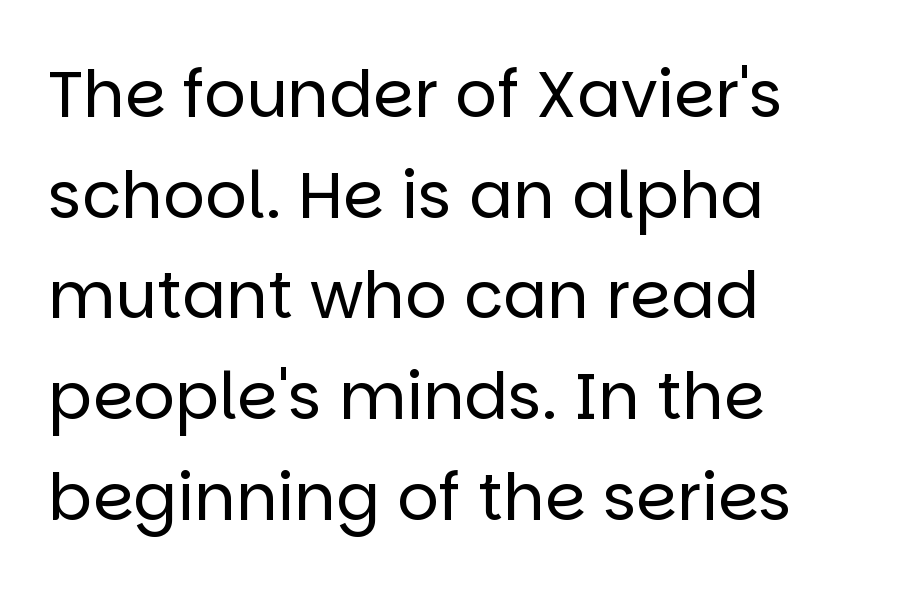
Q: Is the text bold? A: No.
Q: Is the text italic (slanted)? A: No, it is upright.
Q: Is the typeface a serif or a sans-serif typeface? A: Sans-serif.
Q: Is the text underlined? A: No.
Q: How is the paragraph aligned? A: Left-aligned.
Q: Is the spacing between letters normal or unusually wide? A: Normal.
Q: Is the spacing between lines tight, normal or loose? A: Normal.
Q: Width (condensed, normal, or wide)? A: Normal.
Q: Stroke contrast? A: Low.
Q: x-height? A: Large.
Q: Monospaced? A: No.
